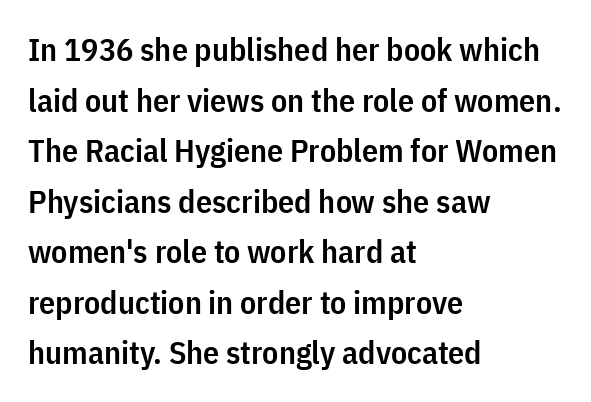
The image shows 32 px semibold, condensed sans-serif type, upright; set left-aligned, normal line spacing (1.58x), normal letter spacing, not underlined; low stroke contrast and a medium x-height.
